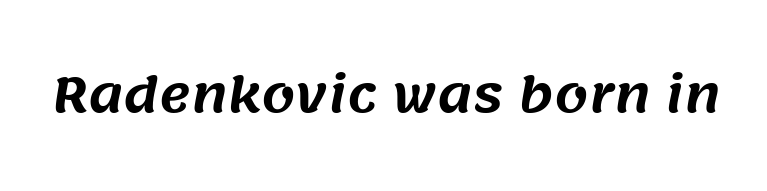
The image shows 48 px sans-serif type; set normal letter spacing, not underlined; medium stroke contrast and a large x-height.
